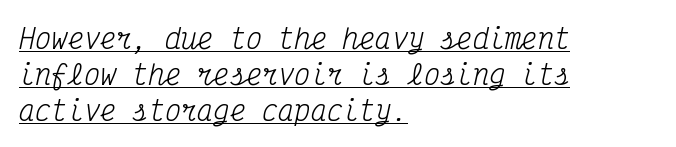
The image shows 27 px text type, italic (leaning right); set left-aligned, normal line spacing (1.33x), normal letter spacing, underlined.
